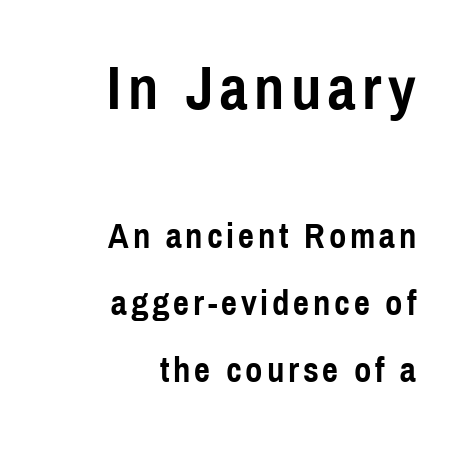
The image shows 61 px semibold, condensed sans-serif type, upright; set right-aligned, loose line spacing (1.91x), not underlined; the first (top) block is 1.74x larger; a medium x-height.
